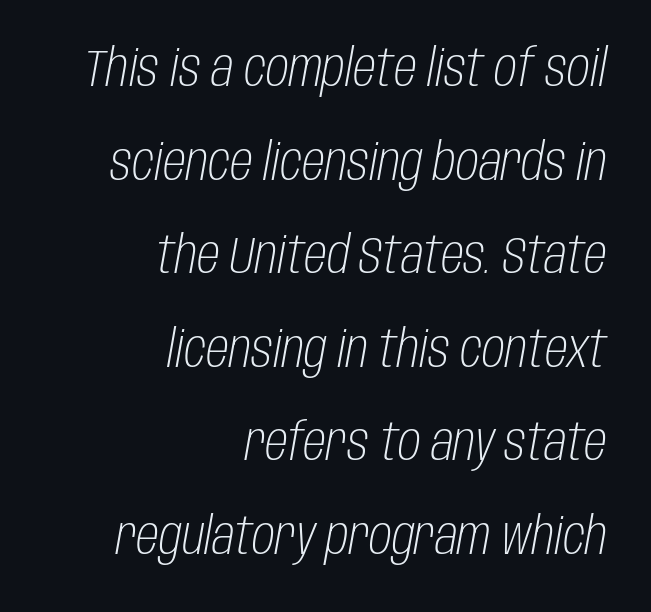
{"italic": "yes", "lean": "right", "slant_degrees": 10, "bold": "no", "weight": "light", "width": "condensed", "stroke_contrast": "low", "x_height": "large", "monospaced": "no", "underline": "no", "align": "right", "line_spacing_ratio": 1.8, "letter_spacing": "normal", "letter_spacing_em": 0.0, "glyph_px": 52}
